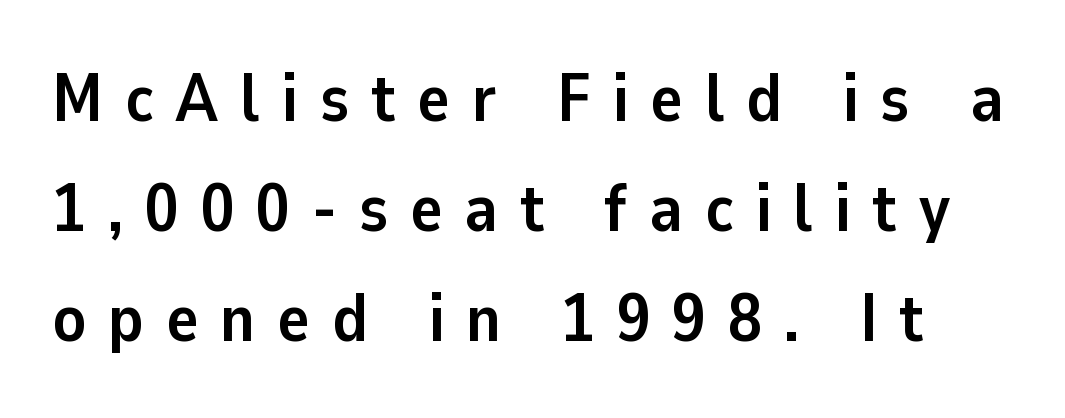
{"serif": "no", "italic": "no", "bold": "yes", "weight": "semibold", "width": "normal", "stroke_contrast": "low", "x_height": "medium", "monospaced": "no", "underline": "no", "line_spacing": "normal", "line_spacing_ratio": 1.62, "letter_spacing": "wide", "letter_spacing_em": 0.32, "glyph_px": 68}
